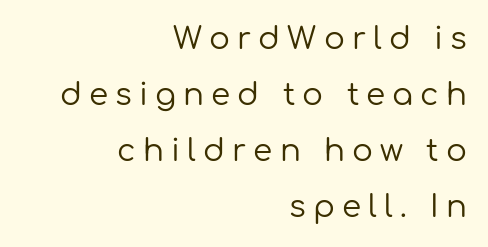
Q: Is the text bold? A: No.
Q: Is the text italic (slanted)? A: No, it is upright.
Q: Is the typeface a serif or a sans-serif typeface? A: Sans-serif.
Q: Is the text underlined? A: No.
Q: How is the paragraph aligned? A: Right-aligned.
Q: Is the spacing between letters normal or unusually wide? A: Unusually wide.
Q: Width (condensed, normal, or wide)? A: Normal.
Q: Stroke contrast? A: Low.
Q: x-height? A: Medium.
Q: Monospaced? A: No.
